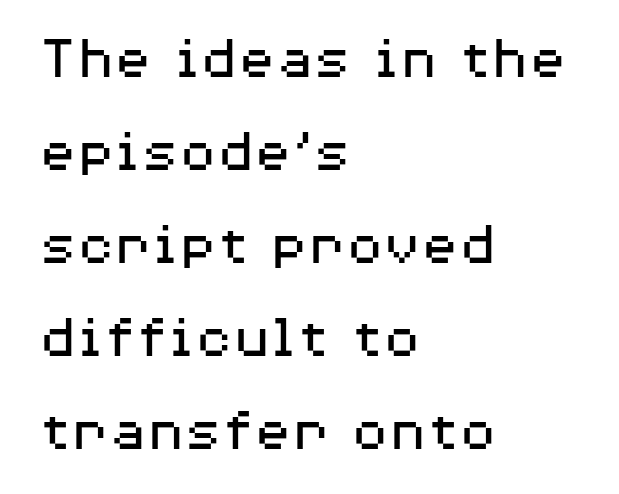
{"serif": "no", "italic": "no", "bold": "no", "weight": "regular", "width": "wide", "stroke_contrast": "medium", "x_height": "medium", "monospaced": "no", "underline": "no", "align": "left", "line_spacing": "normal", "line_spacing_ratio": 1.5, "letter_spacing": "normal", "letter_spacing_em": 0.0, "glyph_px": 62}
